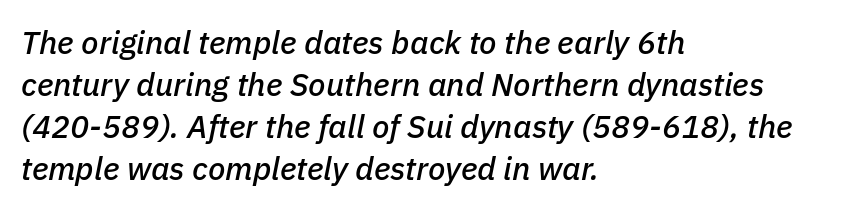
{"italic": "yes", "lean": "right", "slant_degrees": 11, "width": "normal", "stroke_contrast": "low", "x_height": "medium", "monospaced": "no", "underline": "no", "align": "left", "line_spacing": "normal", "line_spacing_ratio": 1.31, "letter_spacing": "normal", "letter_spacing_em": 0.0, "glyph_px": 32}
